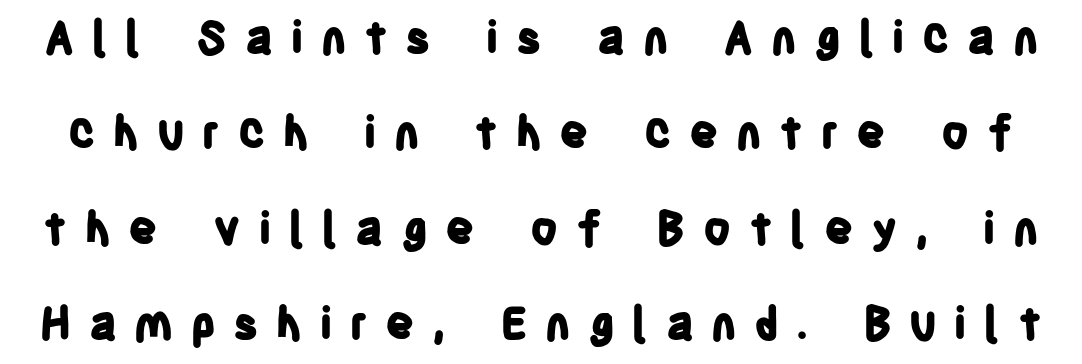
Each letter's strokes conclude bluntly, with no projecting serifs. Honestly, there is no underline to notice here at all. Tracking value appears strongly positive — letters spread wide. Does the lettering tilt? It doesn't — this is upright. This sample trades compactness for vertical openness between lines. Looks like regular typesetting: each glyph gets only the width it needs.
